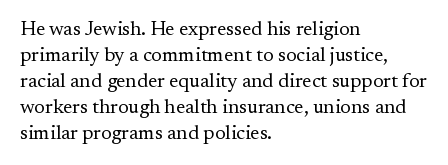
{"italic": "no", "bold": "no", "underline": "no", "align": "left", "line_spacing": "normal", "line_spacing_ratio": 1.3, "letter_spacing": "normal", "letter_spacing_em": 0.0, "glyph_px": 20}
